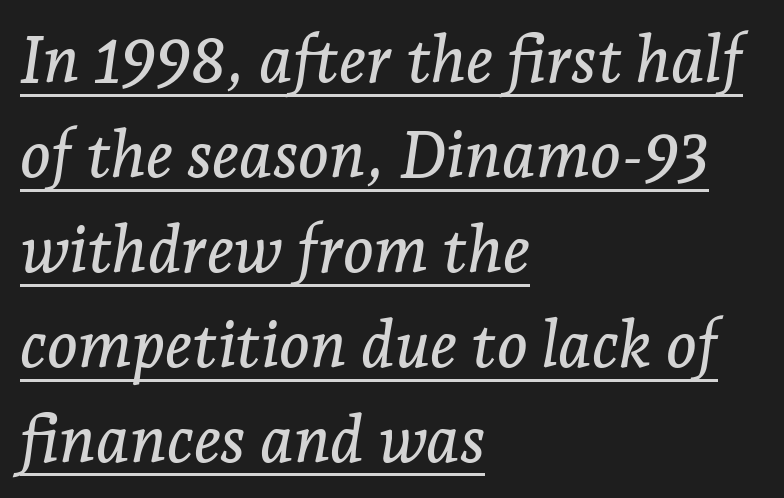
{"serif": "yes", "italic": "yes", "lean": "right", "slant_degrees": 7, "width": "normal", "stroke_contrast": "low", "x_height": "medium", "monospaced": "no", "underline": "yes", "align": "left", "line_spacing": "normal", "line_spacing_ratio": 1.46, "letter_spacing": "normal", "letter_spacing_em": 0.0, "glyph_px": 65}
